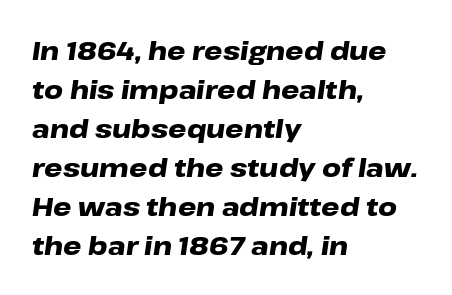
Q: Is the text bold? A: Yes.
Q: Is the text italic (slanted)? A: Yes, it leans right by about 8 degrees.
Q: Is the text underlined? A: No.
Q: How is the paragraph aligned? A: Left-aligned.
Q: Is the spacing between letters normal or unusually wide? A: Normal.
Q: Is the spacing between lines tight, normal or loose? A: Normal.
